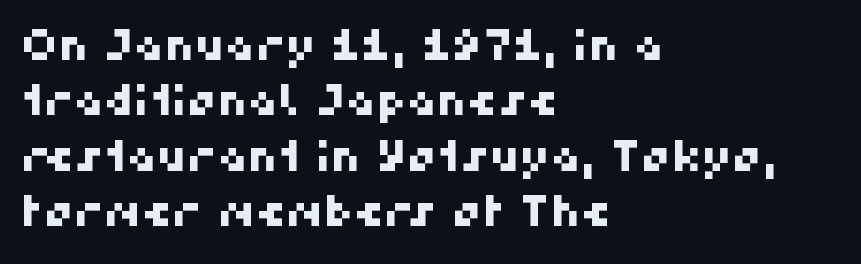
Default kerning and tracking; the words read as compact shapes. The lines sit at an ordinary, default distance from one another. This sample has the flowing, uneven cadence of proportional lettering. Left-aligned paragraph, ragged on the right. To sum up the face: it is a sans, with no serifs.
